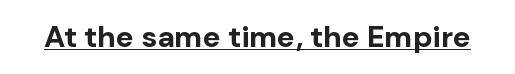
Q: Is the text bold? A: Yes.
Q: Is the text italic (slanted)? A: No, it is upright.
Q: Is the typeface a serif or a sans-serif typeface? A: Sans-serif.
Q: Is the text underlined? A: Yes.
Q: Is the spacing between letters normal or unusually wide? A: Normal.
Q: Width (condensed, normal, or wide)? A: Normal.
Q: Stroke contrast? A: Low.
Q: x-height? A: Medium.
Q: Monospaced? A: No.
